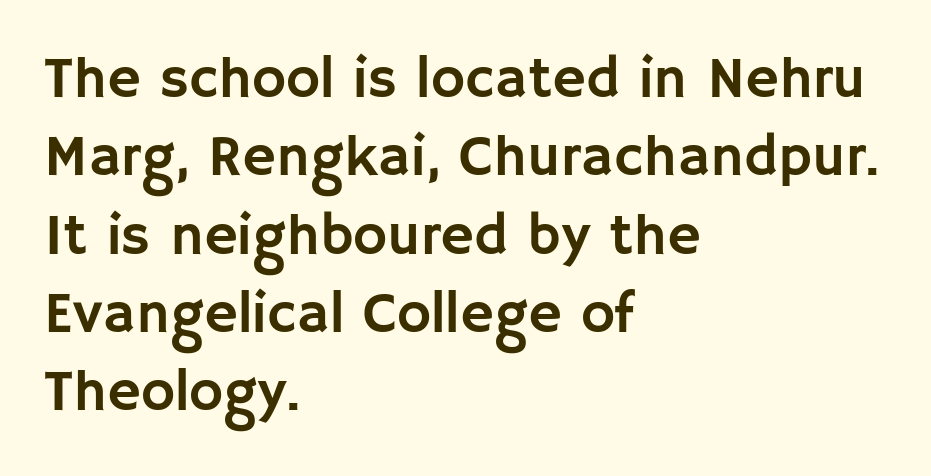
{"serif": "no", "italic": "no", "width": "normal", "stroke_contrast": "low", "x_height": "large", "monospaced": "no", "underline": "no", "align": "left", "line_spacing": "normal", "line_spacing_ratio": 1.35, "letter_spacing": "normal", "letter_spacing_em": 0.0, "glyph_px": 58}
